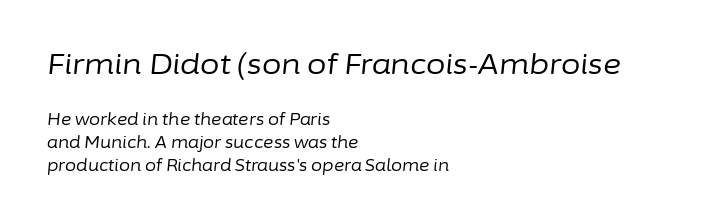
Q: Is the text bold? A: No.
Q: Is the text italic (slanted)? A: Yes, it leans right by about 6 degrees.
Q: Is the text underlined? A: No.
Q: How is the paragraph aligned? A: Left-aligned.
Q: Is the spacing between letters normal or unusually wide? A: Normal.
Q: Is the spacing between lines tight, normal or loose? A: Normal.
Q: Which block of text is set in a larger size, the first (top) or the second (bottom)? A: The first (top) one.
Q: Width (condensed, normal, or wide)? A: Normal.
Q: Stroke contrast? A: Low.
Q: x-height? A: Medium.
Q: Monospaced? A: No.
